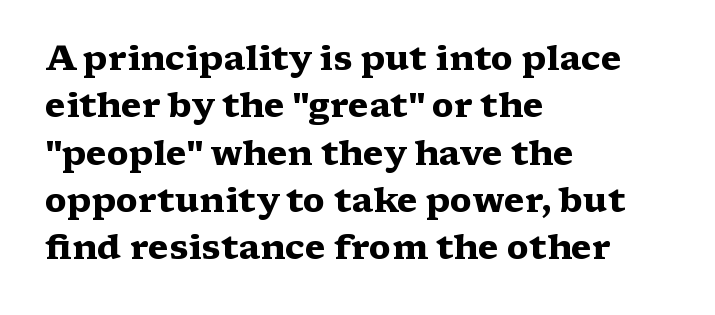
Q: Is the text bold? A: Yes.
Q: Is the text italic (slanted)? A: No, it is upright.
Q: Is the typeface a serif or a sans-serif typeface? A: Serif.
Q: Is the text underlined? A: No.
Q: How is the paragraph aligned? A: Left-aligned.
Q: Is the spacing between letters normal or unusually wide? A: Normal.
Q: Is the spacing between lines tight, normal or loose? A: Normal.
Q: Width (condensed, normal, or wide)? A: Wide.
Q: Stroke contrast? A: Medium.
Q: x-height? A: Medium.
Q: Monospaced? A: No.
